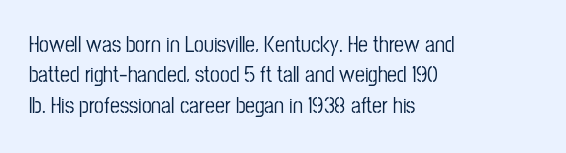
Descenders are the only things crossing below the line. The paragraph has a hard left edge and a soft right edge. Nothing unusual about the tracking: characters are spaced as the font intends. Vertically, the passage feels balanced, rows spaced as you'd expect. If you drew a line through each stem, it would be perfectly vertical.
